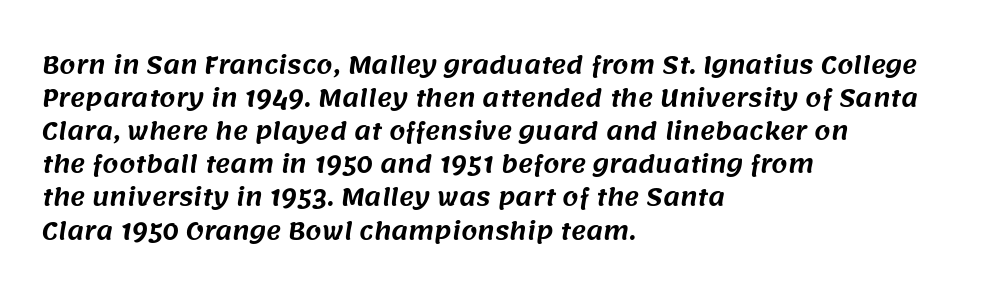
{"underline": "no", "align": "left", "line_spacing": "normal", "line_spacing_ratio": 1.44, "letter_spacing": "normal", "letter_spacing_em": 0.0, "glyph_px": 23}
